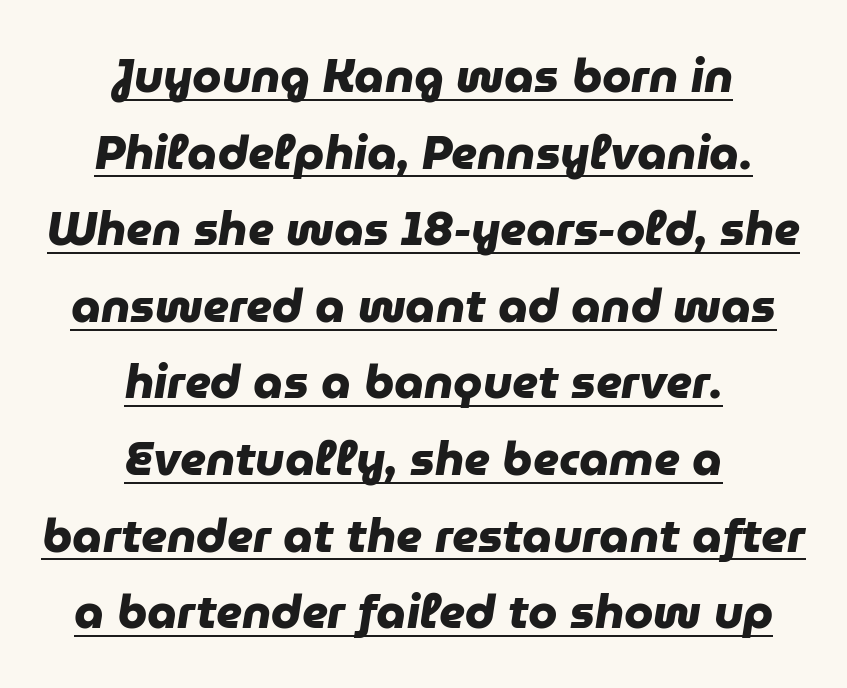
{"serif": "no", "bold": "yes", "weight": "heavy", "width": "normal", "stroke_contrast": "low", "x_height": "medium", "monospaced": "no", "underline": "yes", "align": "center", "line_spacing": "normal", "line_spacing_ratio": 1.63, "letter_spacing": "normal", "letter_spacing_em": 0.0, "glyph_px": 47}
